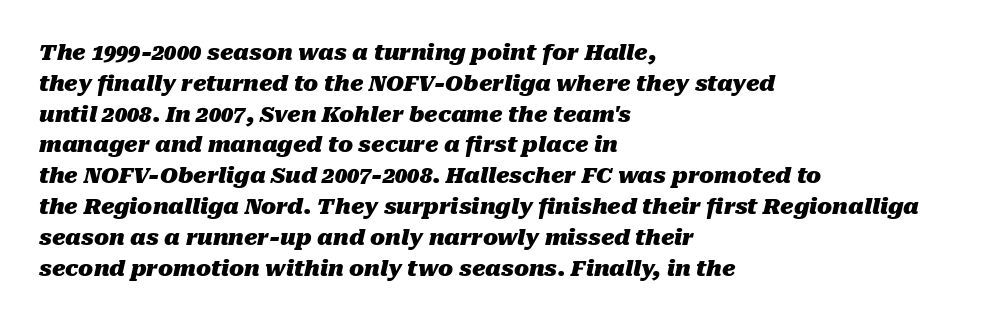
The image shows 22 px bold type, italic (leaning right); set left-aligned, normal line spacing (1.4x), normal letter spacing, not underlined.
